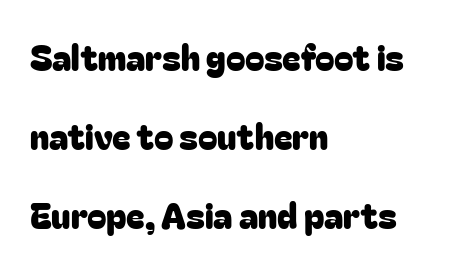
Nothing sits at the stroke ends, so this counts as sans-serif. Glance below the letters and you will spot only blank space. Compared with typical body copy, the letter spacing here is the same. The rendering anchors every line to the left-hand side.
